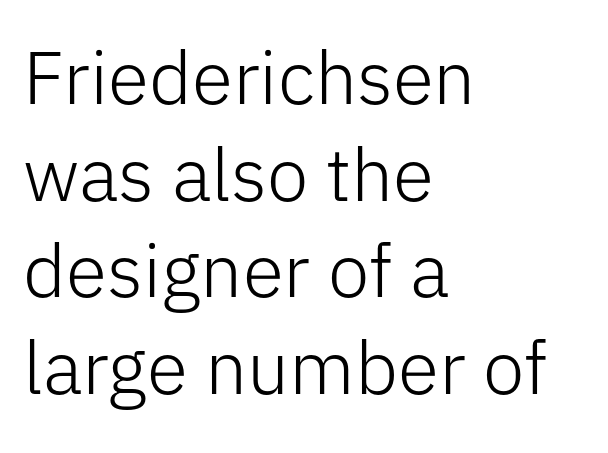
Q: Is the text bold? A: No.
Q: Is the text italic (slanted)? A: No, it is upright.
Q: Is the typeface a serif or a sans-serif typeface? A: Sans-serif.
Q: Is the text underlined? A: No.
Q: How is the paragraph aligned? A: Left-aligned.
Q: Is the spacing between letters normal or unusually wide? A: Normal.
Q: Is the spacing between lines tight, normal or loose? A: Normal.
Q: Width (condensed, normal, or wide)? A: Normal.
Q: Stroke contrast? A: Low.
Q: x-height? A: Medium.
Q: Monospaced? A: No.
